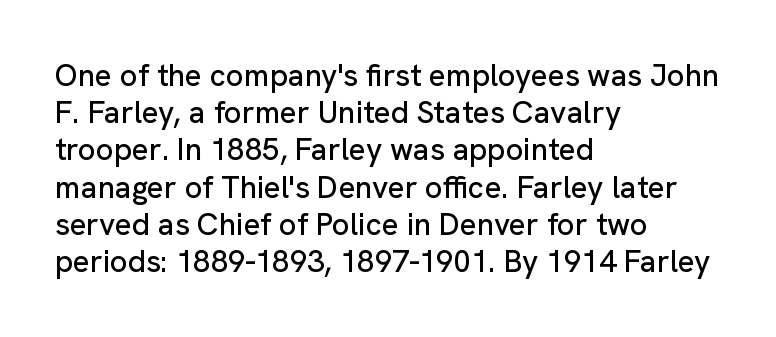
The image shows 31 px sans-serif type, upright; set left-aligned, line spacing 1.2x, normal letter spacing, not underlined; low stroke contrast and a medium x-height.
